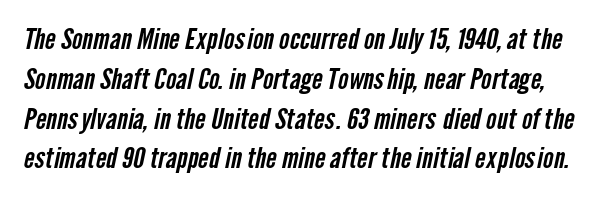
{"serif": "no", "width": "condensed", "stroke_contrast": "low", "x_height": "medium", "monospaced": "no", "underline": "no", "line_spacing": "normal", "line_spacing_ratio": 1.42, "letter_spacing": "normal", "letter_spacing_em": 0.0, "glyph_px": 28}
